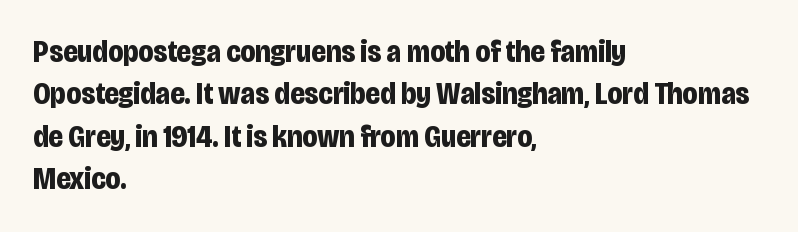
Q: Is the text bold? A: Yes.
Q: Is the text italic (slanted)? A: No, it is upright.
Q: Is the typeface a serif or a sans-serif typeface? A: Sans-serif.
Q: Is the text underlined? A: No.
Q: How is the paragraph aligned? A: Left-aligned.
Q: Is the spacing between letters normal or unusually wide? A: Normal.
Q: Is the spacing between lines tight, normal or loose? A: Normal.
Q: Width (condensed, normal, or wide)? A: Condensed.
Q: Stroke contrast? A: Low.
Q: x-height? A: Large.
Q: Monospaced? A: No.
